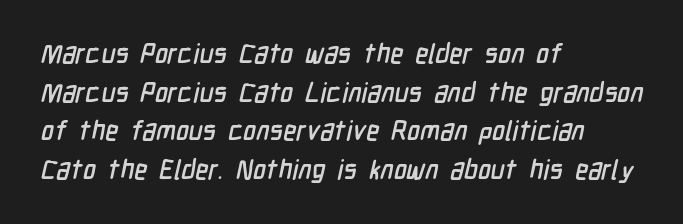
Check the space under the baseline: it is left empty. Alignment: flush left. Default kerning and tracking; the words read as compact shapes. One glance says typical: line gaps are just what's usual.
